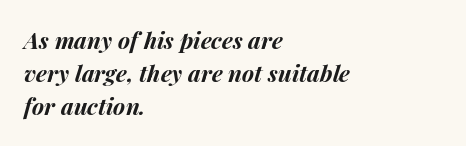
{"italic": "yes", "lean": "right", "slant_degrees": 14, "bold": "yes", "underline": "no", "align": "left", "line_spacing": "normal", "line_spacing_ratio": 1.44, "letter_spacing": "normal", "letter_spacing_em": 0.0, "glyph_px": 23}
